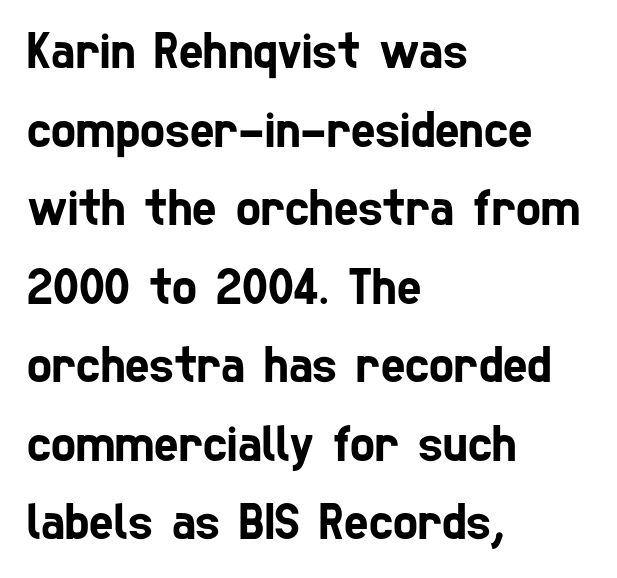
{"serif": "no", "width": "condensed", "stroke_contrast": "low", "x_height": "medium", "monospaced": "no", "underline": "no", "align": "left", "line_spacing": "normal", "line_spacing_ratio": 1.51, "letter_spacing": "normal", "letter_spacing_em": 0.0, "glyph_px": 52}
